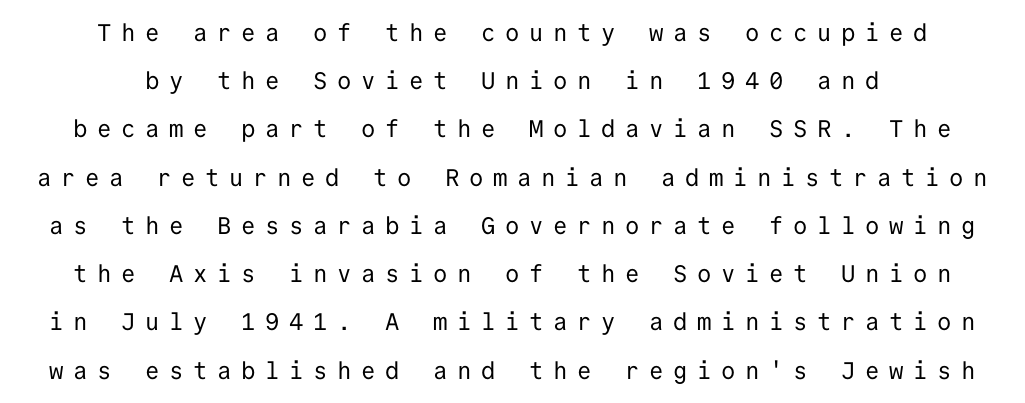
The image shows 24 px text type, upright; set centered, loose line spacing (2.01x), unusually wide letter spacing (+0.4 em), not underlined.
